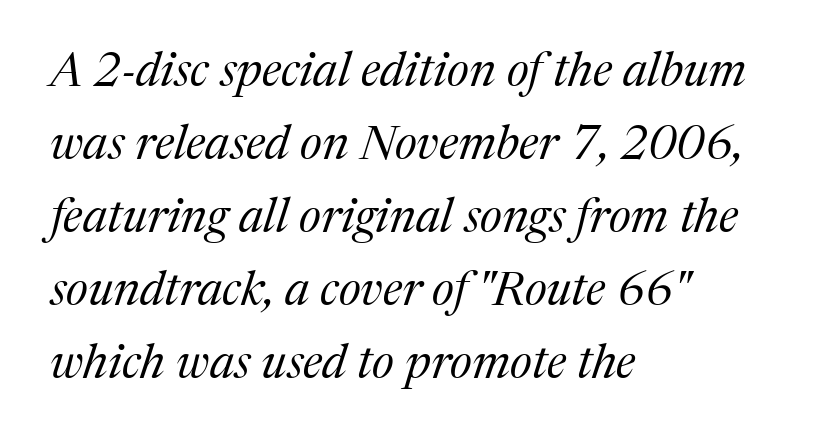
Q: Is the text bold? A: No.
Q: Is the text italic (slanted)? A: Yes, it leans right by about 17 degrees.
Q: Is the typeface a serif or a sans-serif typeface? A: Serif.
Q: Is the text underlined? A: No.
Q: How is the paragraph aligned? A: Left-aligned.
Q: Is the spacing between letters normal or unusually wide? A: Normal.
Q: Is the spacing between lines tight, normal or loose? A: Normal.
Q: Width (condensed, normal, or wide)? A: Normal.
Q: Stroke contrast? A: Medium.
Q: x-height? A: Medium.
Q: Monospaced? A: No.
